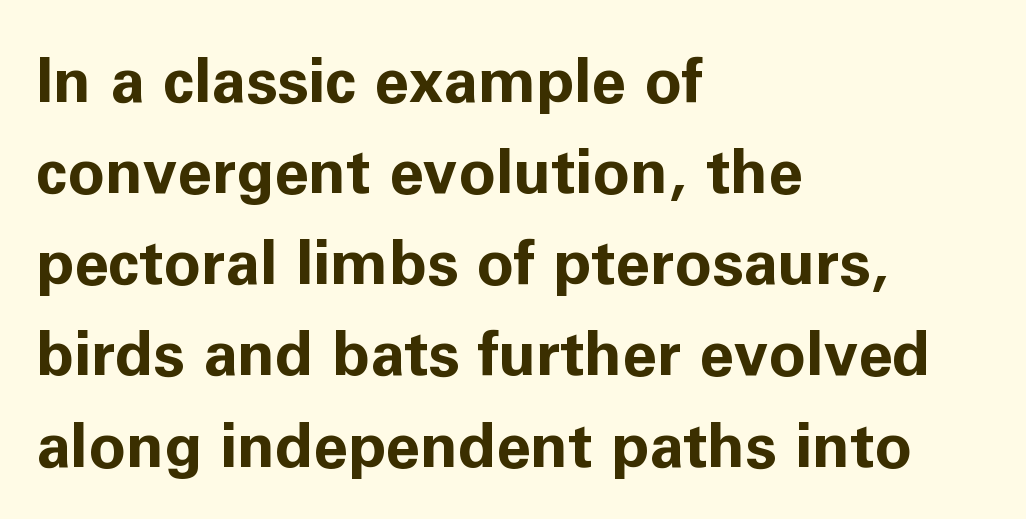
Do the letters lean? They stand straight. You'd pick this weight for a headline — it's a proper bold. Words float on clear page, feet unadorned. Each letter keeps its own natural width here, so spacing adapts to shape.
